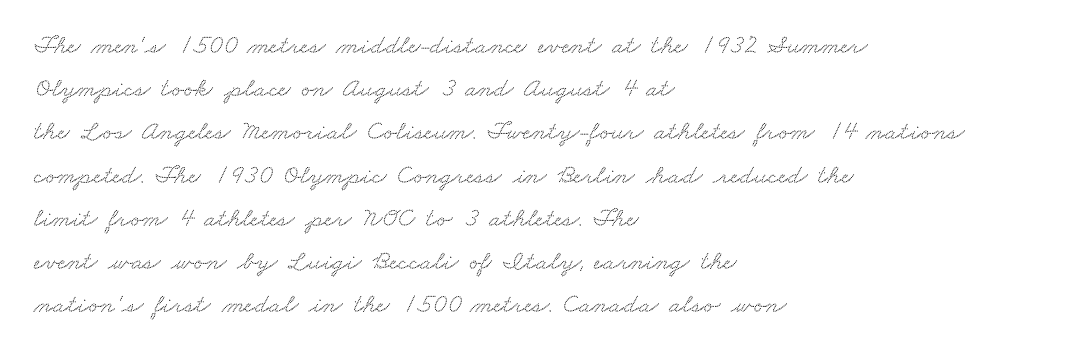
{"underline": "no", "align": "left", "line_spacing": "normal", "line_spacing_ratio": 1.6, "letter_spacing": "normal", "letter_spacing_em": 0.0, "glyph_px": 27}
